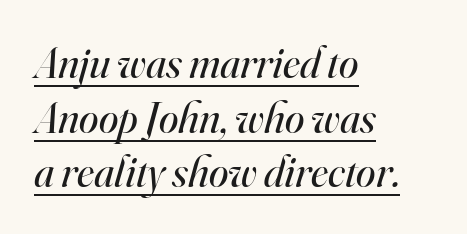
The image shows 44 px regular-weight serif type, italic (leaning right); set left-aligned, line spacing 1.24x, normal letter spacing, underlined; high stroke contrast and a small x-height.
